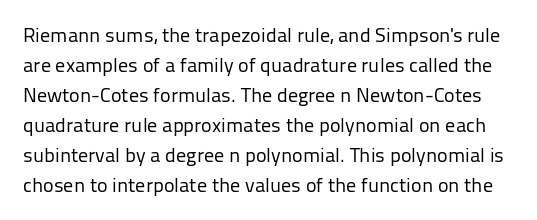
The image shows 20 px text type, upright; set normal line spacing (1.5x), normal letter spacing, not underlined.
